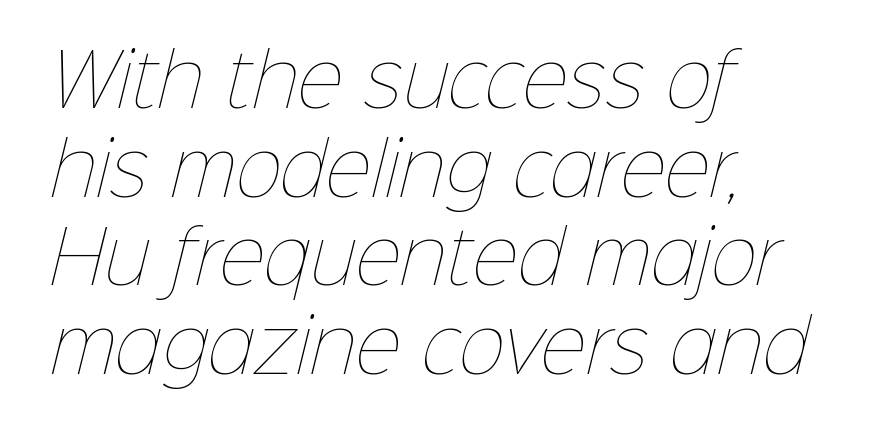
{"bold": "no", "weight": "thin", "width": "normal", "stroke_contrast": "low", "x_height": "medium", "monospaced": "no", "underline": "no", "align": "left", "line_spacing": "normal", "line_spacing_ratio": 1.25, "letter_spacing": "normal", "letter_spacing_em": 0.0, "glyph_px": 71}
